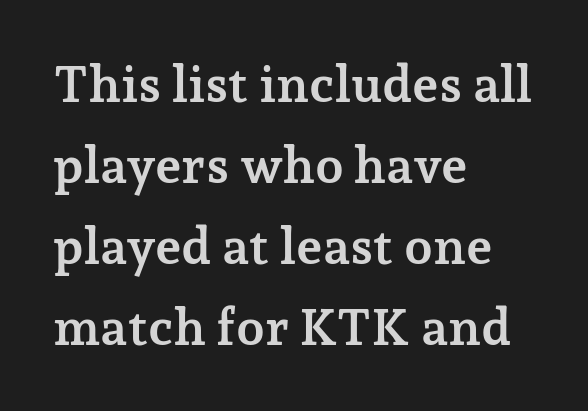
Think of a printed novel: that variable character pitch is what you see here. Regarding serifs, this sample has them. The face used here is rendered with its standard letterfit. I'd describe the lettering as bold — thick and assertive. One-word summary of the alignment: left.
